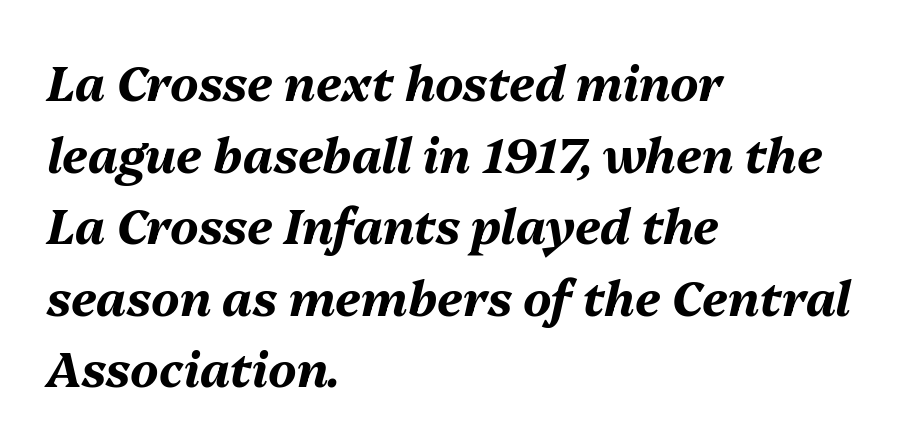
{"italic": "yes", "lean": "right", "slant_degrees": 13, "bold": "yes", "weight": "bold", "width": "normal", "stroke_contrast": "medium", "x_height": "medium", "monospaced": "no", "underline": "no", "align": "left", "line_spacing": "normal", "line_spacing_ratio": 1.49, "letter_spacing": "normal", "letter_spacing_em": 0.0, "glyph_px": 48}
